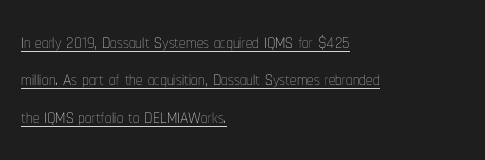
{"italic": "no", "bold": "no", "underline": "yes", "align": "left", "line_spacing": "normal", "line_spacing_ratio": 1.44, "letter_spacing": "normal", "letter_spacing_em": 0.0, "glyph_px": 26}
